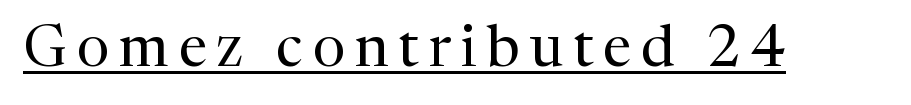
Q: Is the text bold? A: No.
Q: Is the text italic (slanted)? A: No, it is upright.
Q: Is the typeface a serif or a sans-serif typeface? A: Serif.
Q: Is the text underlined? A: Yes.
Q: Width (condensed, normal, or wide)? A: Normal.
Q: Stroke contrast? A: Medium.
Q: x-height? A: Medium.
Q: Monospaced? A: No.
